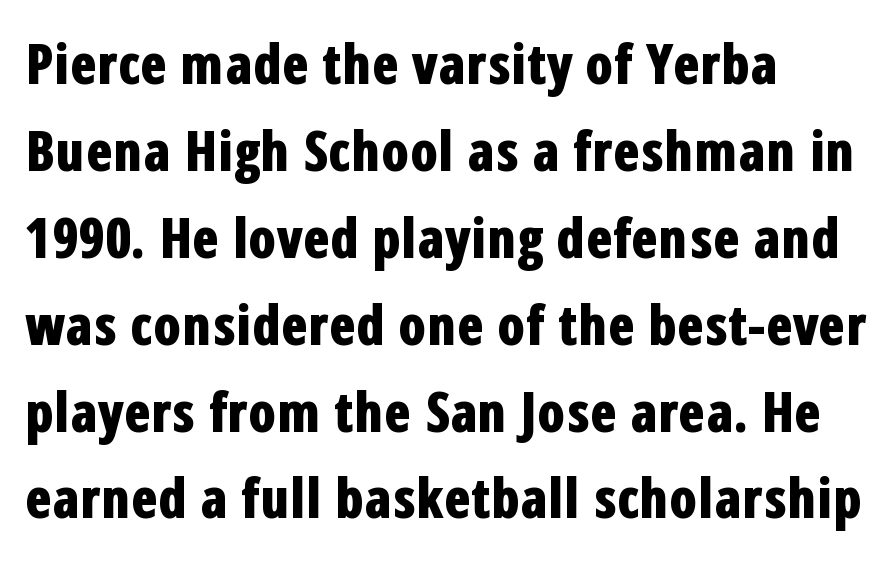
The passage shown has conventional tracking throughout. Students, observe: this is what conventionally led text looks like. Is there any slant? The stems are plumb. Notice how the passage keeps a crisp vertical edge on the left only. Descenders are the only things crossing below the line. The font family rendered here belongs to the sans-serif group.
